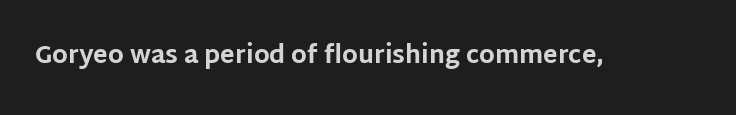
The image shows 24 px bold type, upright; set normal letter spacing, not underlined.
